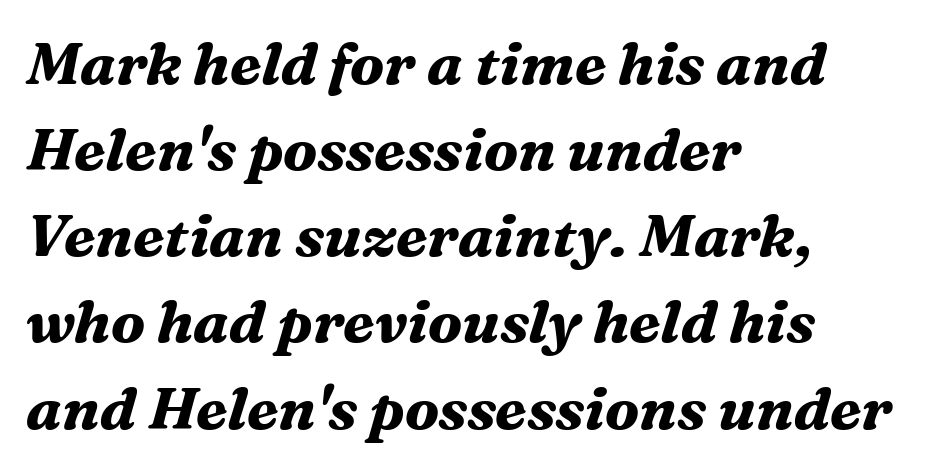
The image shows 59 px bold serif type, italic (leaning right); set left-aligned, normal line spacing (1.46x), normal letter spacing, not underlined; medium stroke contrast and a medium x-height.
